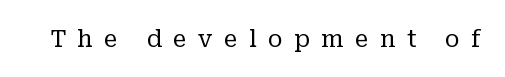
Words float on clear page, feet unadorned. The line texture is sparse and dotted thanks to wide tracking. Stems here are at most as thick as an everyday book face. Upright lettering throughout.
